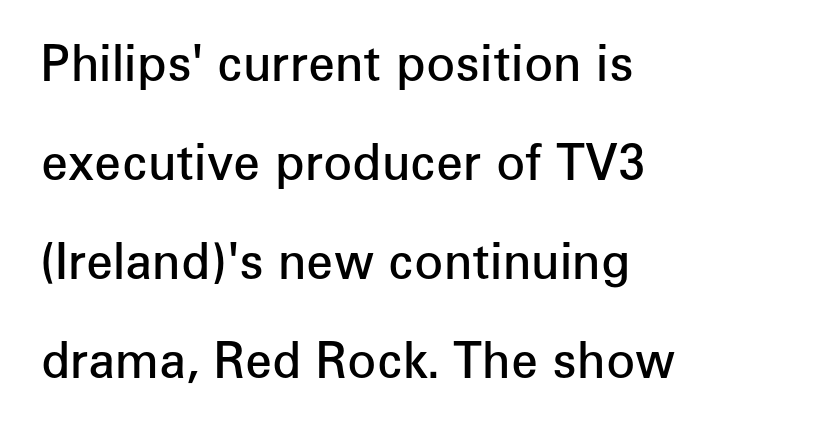
{"serif": "no", "italic": "no", "bold": "semi", "weight": "semibold", "width": "normal", "stroke_contrast": "low", "x_height": "medium", "monospaced": "no", "underline": "no", "align": "left", "line_spacing": "loose", "line_spacing_ratio": 2.06, "letter_spacing": "normal", "letter_spacing_em": 0.0, "glyph_px": 48}
